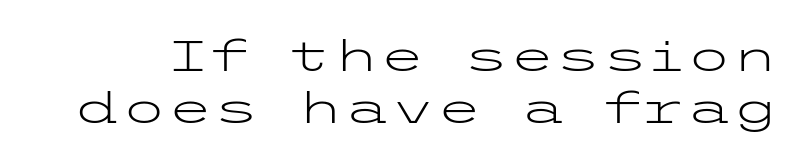
The image shows 42 px light, wide sans-serif type, upright; set line spacing 1.23x, normal letter spacing, not underlined; low stroke contrast and a medium x-height.
